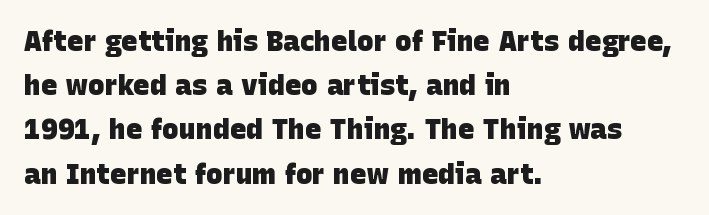
Letters rest on an invisible, unmarked baseline. Typographically, this falls in the sans-serif category. Horizontal bands of white between lines are of average thickness. Horizontal alignment here is leftward, the default for most running prose.
